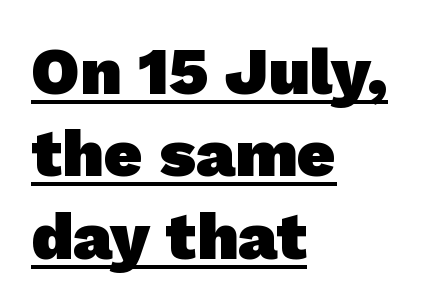
{"serif": "no", "bold": "yes", "weight": "heavy", "width": "normal", "stroke_contrast": "low", "x_height": "medium", "monospaced": "no", "underline": "yes", "align": "left", "line_spacing_ratio": 1.23, "letter_spacing": "normal", "letter_spacing_em": 0.0, "glyph_px": 67}
